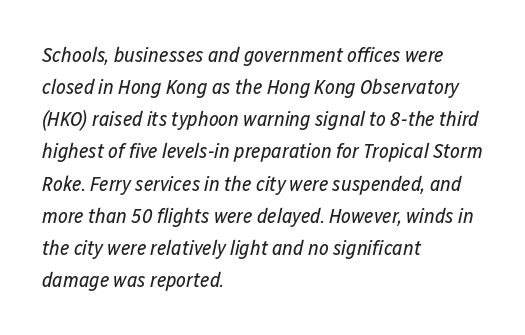
Q: Is the text bold? A: No.
Q: Is the text italic (slanted)? A: Yes, it leans right by about 12 degrees.
Q: Is the text underlined? A: No.
Q: How is the paragraph aligned? A: Left-aligned.
Q: Is the spacing between letters normal or unusually wide? A: Normal.
Q: Is the spacing between lines tight, normal or loose? A: Normal.
